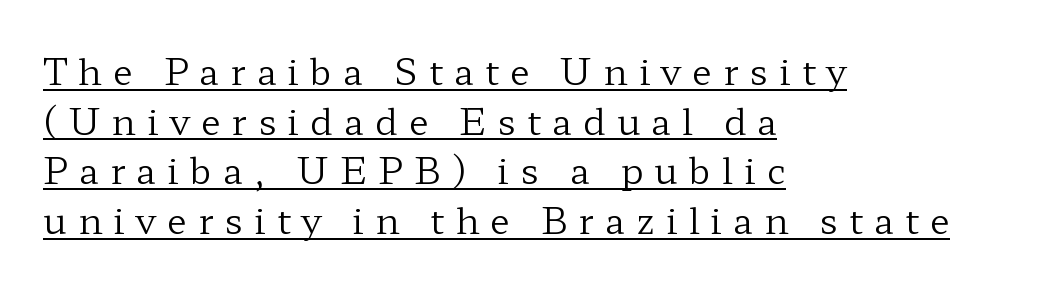
The image shows 36 px regular-weight, wide serif type, upright; set left-aligned, normal line spacing (1.38x), unusually wide letter spacing (+0.31 em), underlined; low stroke contrast and a medium x-height.
